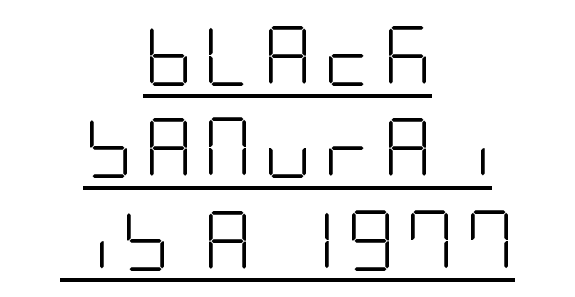
The image shows 60 px light, condensed sans-serif type, upright; set centered, normal line spacing (1.54x), underlined; low stroke contrast and a large x-height.
